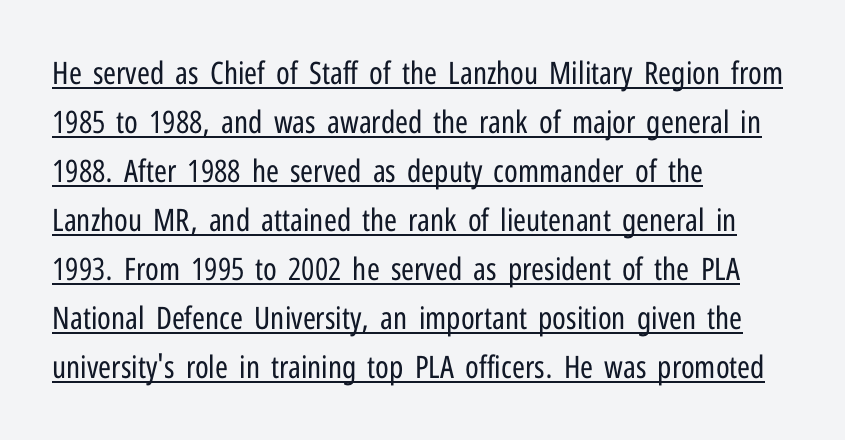
Q: Is the text bold? A: No.
Q: Is the text italic (slanted)? A: No, it is upright.
Q: Is the typeface a serif or a sans-serif typeface? A: Sans-serif.
Q: Is the text underlined? A: Yes.
Q: How is the paragraph aligned? A: Left-aligned.
Q: Is the spacing between letters normal or unusually wide? A: Normal.
Q: Is the spacing between lines tight, normal or loose? A: Normal.
Q: Width (condensed, normal, or wide)? A: Condensed.
Q: Stroke contrast? A: Low.
Q: x-height? A: Medium.
Q: Monospaced? A: No.
